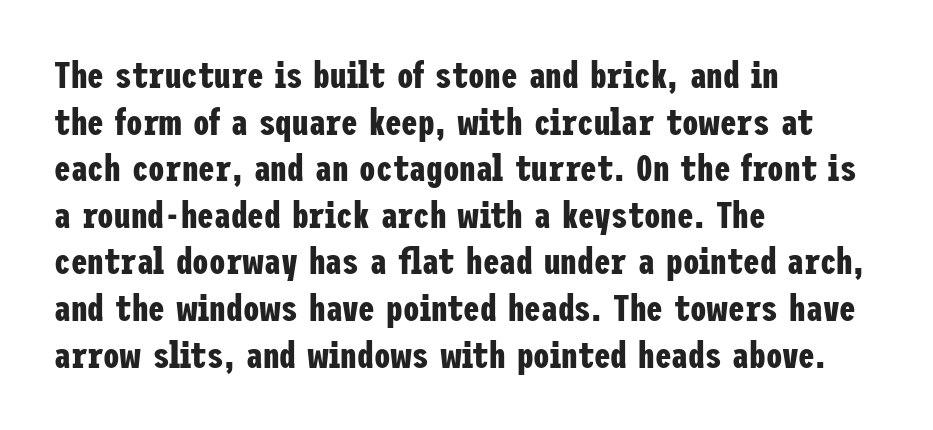
Q: Is the text bold? A: Yes.
Q: Is the text italic (slanted)? A: No, it is upright.
Q: Is the typeface a serif or a sans-serif typeface? A: Sans-serif.
Q: Is the text underlined? A: No.
Q: How is the paragraph aligned? A: Left-aligned.
Q: Is the spacing between letters normal or unusually wide? A: Normal.
Q: Is the spacing between lines tight, normal or loose? A: Normal.
Q: Width (condensed, normal, or wide)? A: Condensed.
Q: Stroke contrast? A: Low.
Q: x-height? A: Medium.
